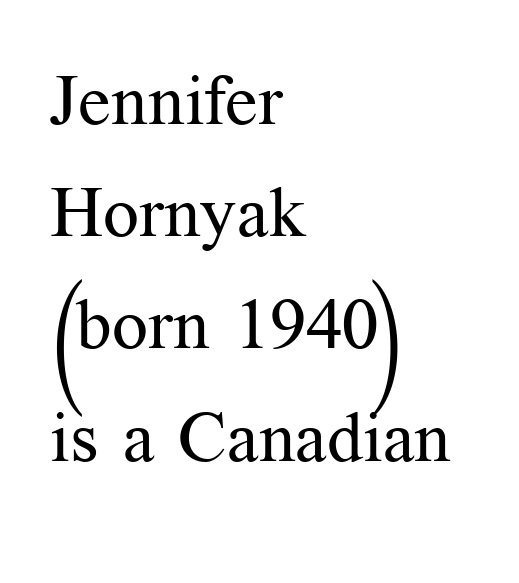
{"serif": "yes", "italic": "no", "bold": "no", "weight": "regular", "width": "normal", "stroke_contrast": "medium", "x_height": "medium", "monospaced": "no", "underline": "no", "align": "left", "line_spacing": "normal", "line_spacing_ratio": 1.58, "letter_spacing": "normal", "letter_spacing_em": 0.0, "glyph_px": 71}
